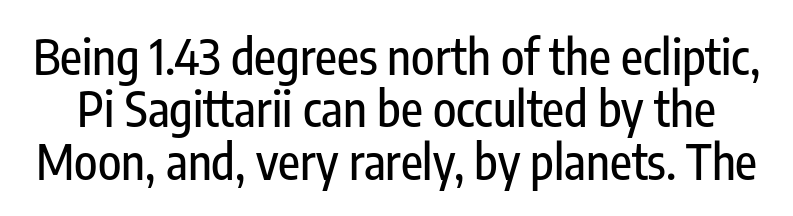
The image shows 48 px condensed sans-serif type, upright; set tight line spacing (1.09x), normal letter spacing, not underlined; low stroke contrast and a medium x-height.
